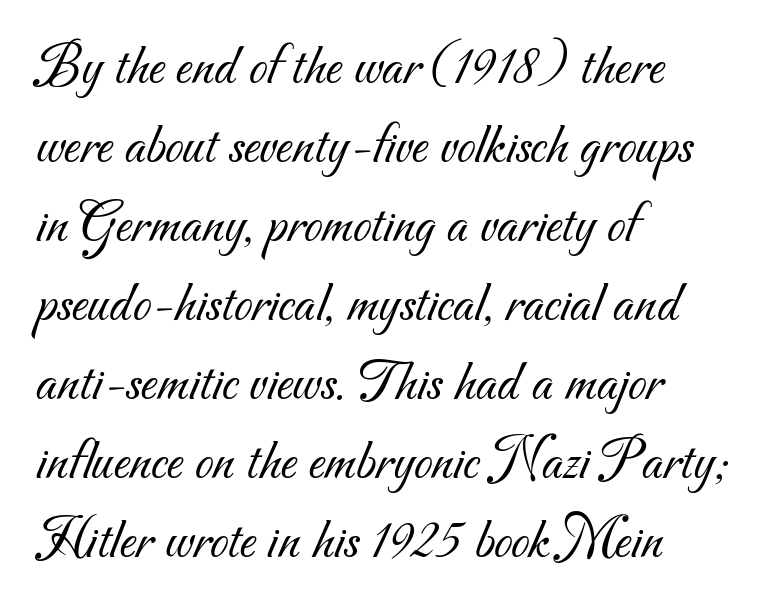
The image shows 59 px light sans-serif type; set left-aligned, normal line spacing (1.34x), normal letter spacing, not underlined; medium stroke contrast and a small x-height.
